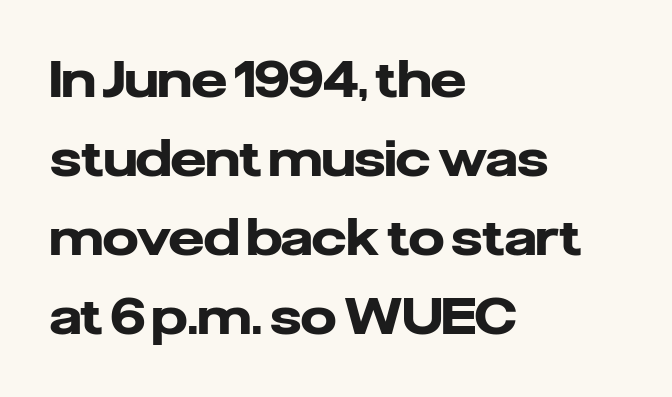
Underlining? Definitely not there. Default kerning and tracking; the words read as compact shapes. The characters look thick and weighty, a clear bold. You can tell from the bare stems that sans-serif type was used.
